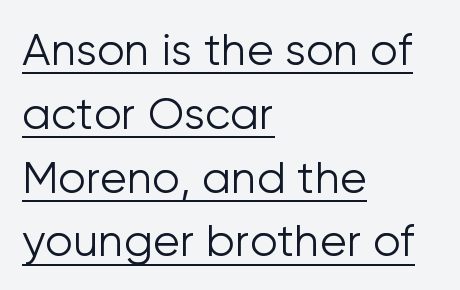
{"serif": "no", "italic": "no", "bold": "no", "weight": "light", "width": "normal", "stroke_contrast": "low", "x_height": "medium", "monospaced": "no", "underline": "yes", "align": "left", "line_spacing": "normal", "line_spacing_ratio": 1.45, "letter_spacing": "normal", "letter_spacing_em": 0.0, "glyph_px": 44}
